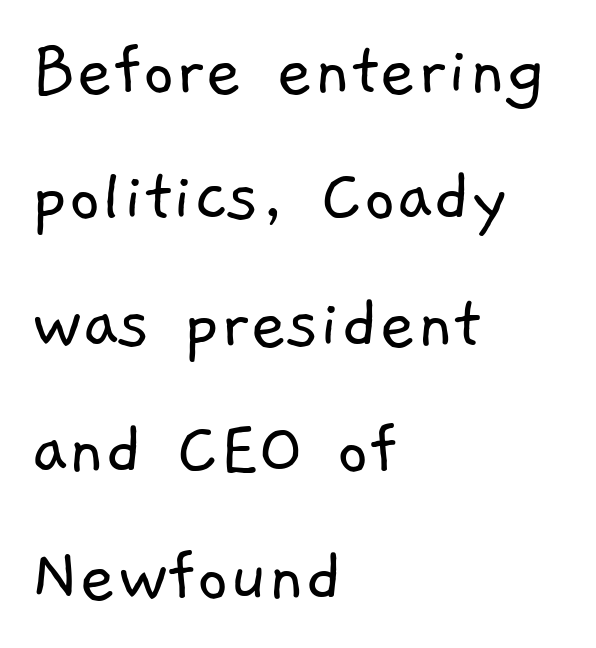
The image shows 79 px light sans-serif type; set left-aligned, normal line spacing (1.6x), normal letter spacing, not underlined; low stroke contrast and a medium x-height.
